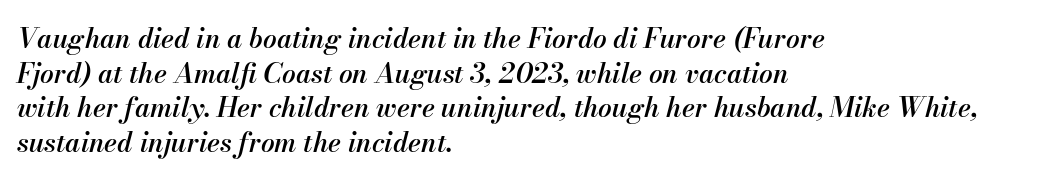
{"italic": "yes", "lean": "right", "slant_degrees": 13, "bold": "semi", "underline": "no", "align": "left", "line_spacing": "normal", "line_spacing_ratio": 1.28, "letter_spacing": "normal", "letter_spacing_em": 0.0, "glyph_px": 27}
